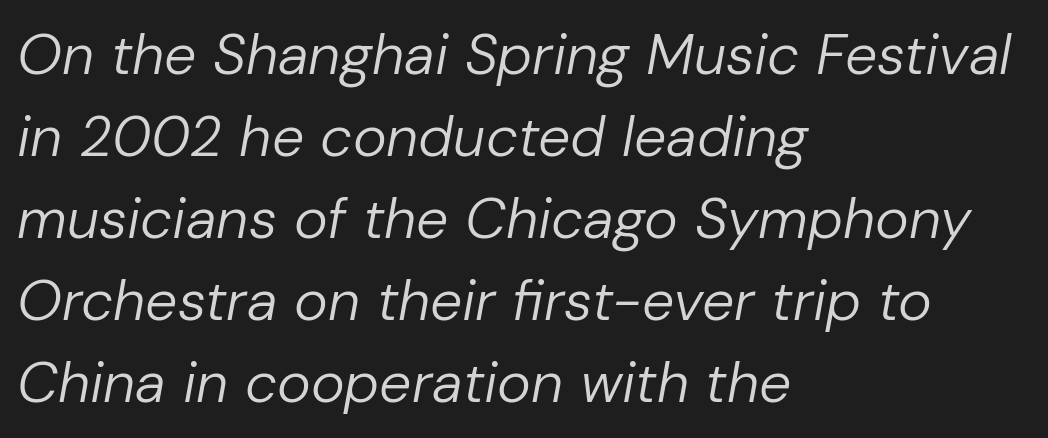
Q: Is the text bold? A: No.
Q: Is the text italic (slanted)? A: Yes, it leans right by about 10 degrees.
Q: Is the text underlined? A: No.
Q: How is the paragraph aligned? A: Left-aligned.
Q: Is the spacing between letters normal or unusually wide? A: Normal.
Q: Is the spacing between lines tight, normal or loose? A: Normal.
Q: Width (condensed, normal, or wide)? A: Normal.
Q: Stroke contrast? A: Low.
Q: x-height? A: Medium.
Q: Monospaced? A: No.
